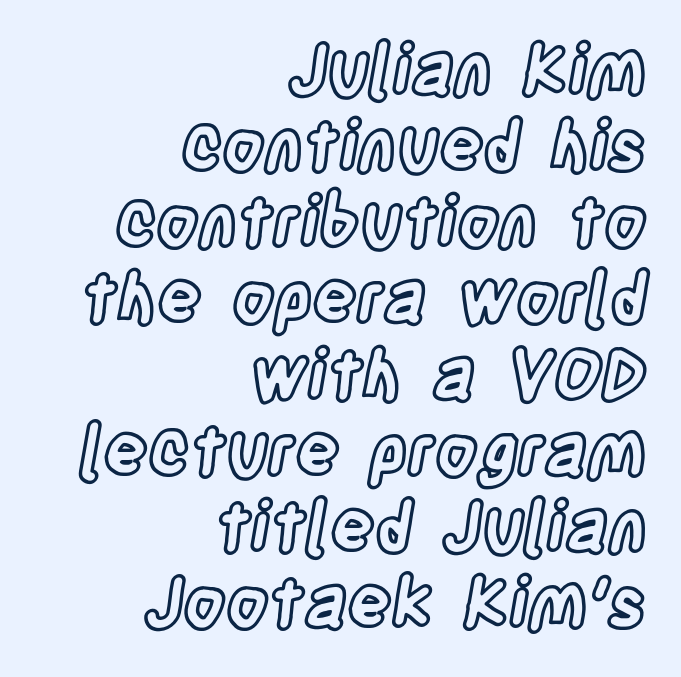
The image shows 68 px condensed type; set right-aligned, tight line spacing (1.12x), normal letter spacing, not underlined; a large x-height.
